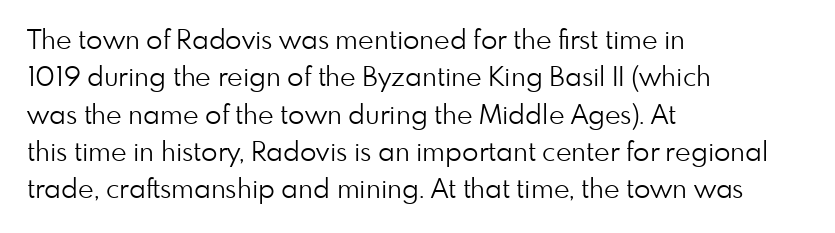
Q: Is the text bold? A: No.
Q: Is the text italic (slanted)? A: No, it is upright.
Q: Is the text underlined? A: No.
Q: How is the paragraph aligned? A: Left-aligned.
Q: Is the spacing between letters normal or unusually wide? A: Normal.
Q: Is the spacing between lines tight, normal or loose? A: Normal.
